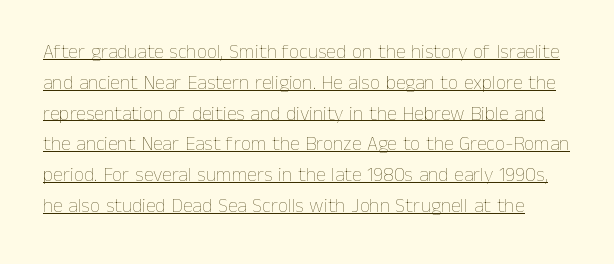
It's the straight-up-and-down kind of type. The cut favours lightness, reaching ordinary text weight at its darkest. Reading down the column, the eye jumps a familiar distance to each next line. Letter spacing: default. A continuous stroke trails under the words, as in a hyperlink.
